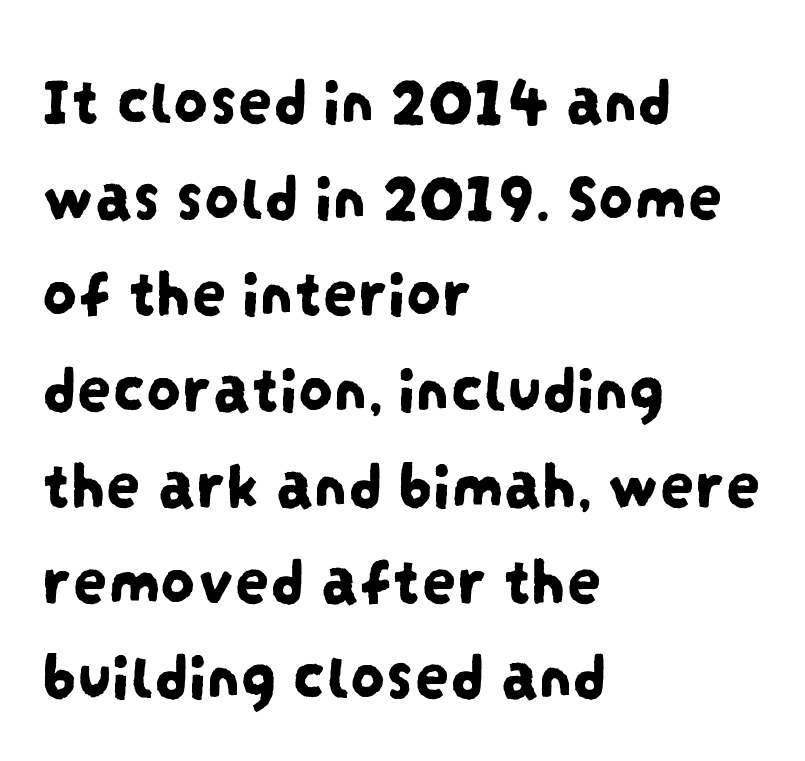
The image shows 69 px condensed sans-serif type; set left-aligned, normal line spacing (1.39x), normal letter spacing, not underlined; low stroke contrast and a large x-height.
